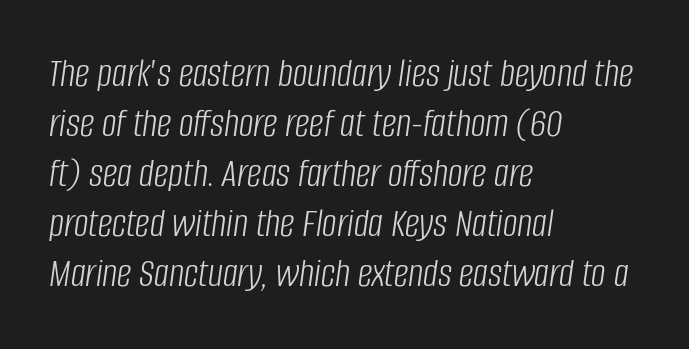
{"italic": "yes", "lean": "right", "slant_degrees": 8, "bold": "no", "weight": "light", "width": "condensed", "stroke_contrast": "low", "x_height": "large", "monospaced": "no", "underline": "no", "align": "left", "line_spacing_ratio": 1.22, "letter_spacing": "normal", "letter_spacing_em": 0.0, "glyph_px": 41}
